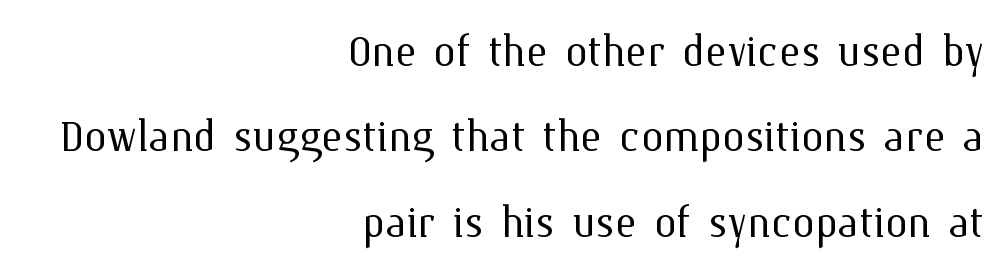
Line ends are locked; line starts wander. Descender tails drop into unmarked territory. The weight tops out at a normal text grade. Each new line begins a customary step beneath the previous one. Spacing between characters is what you'd get straight out of the box. Italic: no, the glyphs are upright roman.
